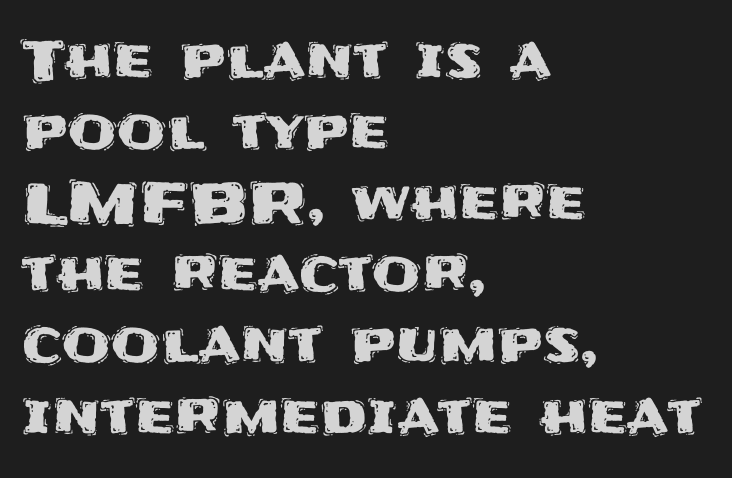
Alignment: flush left. Spacing verdict: proportional, widths tailored to each character. Here the glyphs are tracked normally, forming tight word shapes. The axis of the letterforms is exactly vertical. Stroke terminals: plain, sans-serif. Horizontal bands of white between lines are of average thickness.
